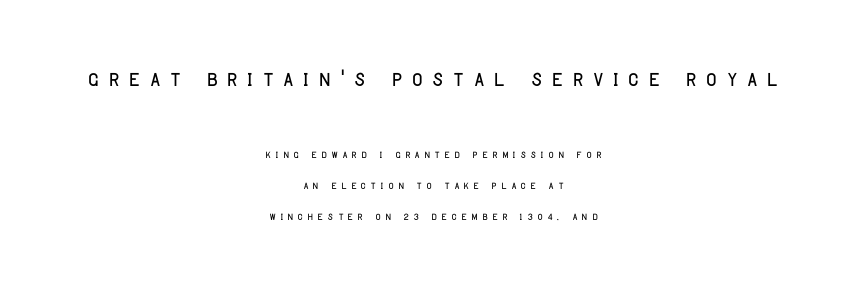
{"serif": "no", "italic": "no", "width": "condensed", "stroke_contrast": "low", "x_height": "large", "monospaced": "no", "underline": "no", "align": "center", "line_spacing": "loose", "line_spacing_ratio": 2.22, "letter_spacing": "wide", "letter_spacing_em": 0.33, "larger_block": "first", "size_ratio": 2.07, "glyph_px": 29}
